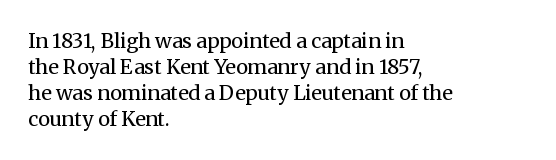
{"italic": "no", "bold": "no", "underline": "no", "align": "left", "line_spacing": "normal", "line_spacing_ratio": 1.3, "letter_spacing": "normal", "letter_spacing_em": 0.0, "glyph_px": 20}
